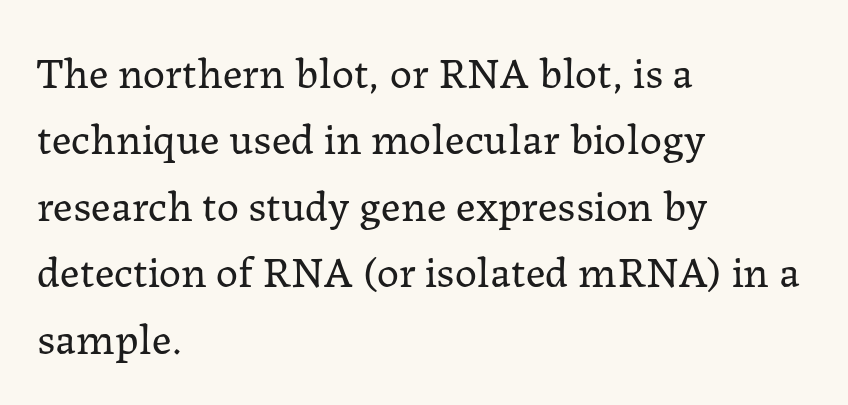
The image shows 44 px regular-weight serif type, upright; set left-aligned, normal line spacing (1.51x), normal letter spacing, not underlined; low stroke contrast and a medium x-height.
